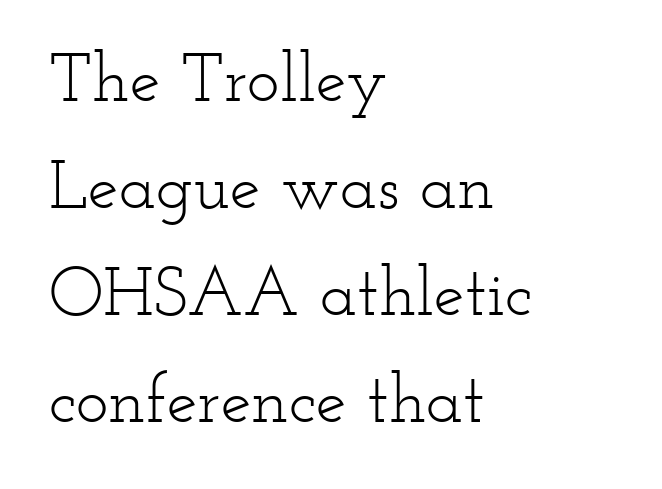
The image shows 69 px light, wide serif type, upright; set left-aligned, normal line spacing (1.55x), normal letter spacing, not underlined; low stroke contrast and a small x-height.
